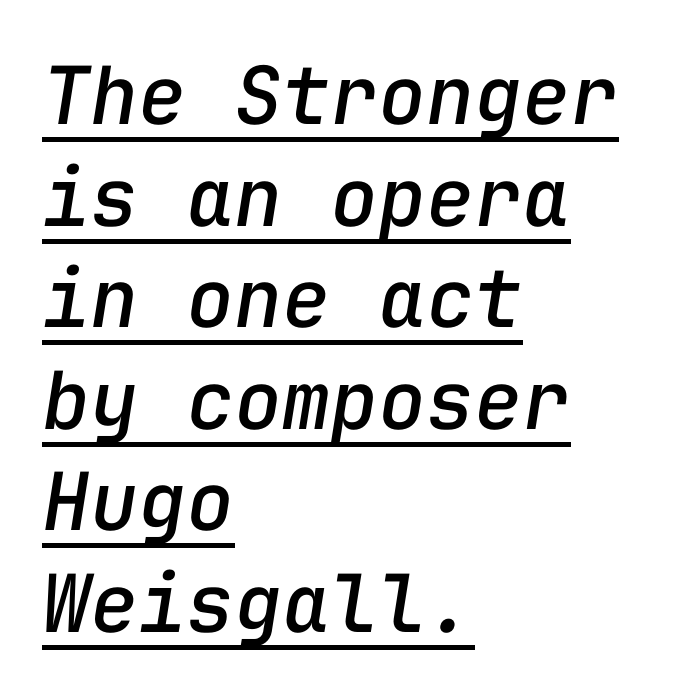
The image shows 80 px text type, italic (leaning right), monospaced; set left-aligned, normal line spacing (1.27x), normal letter spacing, underlined; low stroke contrast and a medium x-height.
